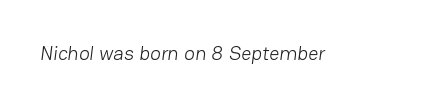
The image shows 20 px text type; set normal letter spacing, not underlined.
